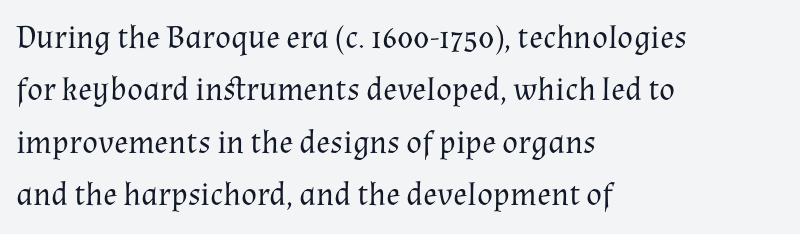
Posture: vertical. Standard letterfit; no display-style spreading of the glyphs. How would I describe the line gaps? Plain and ordinary. Varying glyph widths throughout — classic text-font behaviour. Is the type heavy? It reads as light-to-regular instead.
